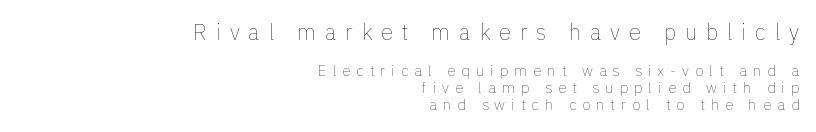
The space between consecutive lines is stingy. The face used here is rendered with a markedly widened letterfit. Glance below the letters and you will spot only blank space. The more generous point size was reserved for the upper chunk. Teacher's note: observe the even right margin — that is flush-right alignment. Caption: face not bold, strokes unweighted.
